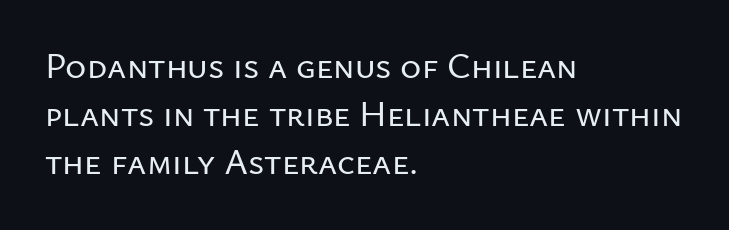
The image shows 36 px sans-serif type, upright; set left-aligned, normal line spacing (1.33x), normal letter spacing, not underlined; low stroke contrast and a medium x-height.
